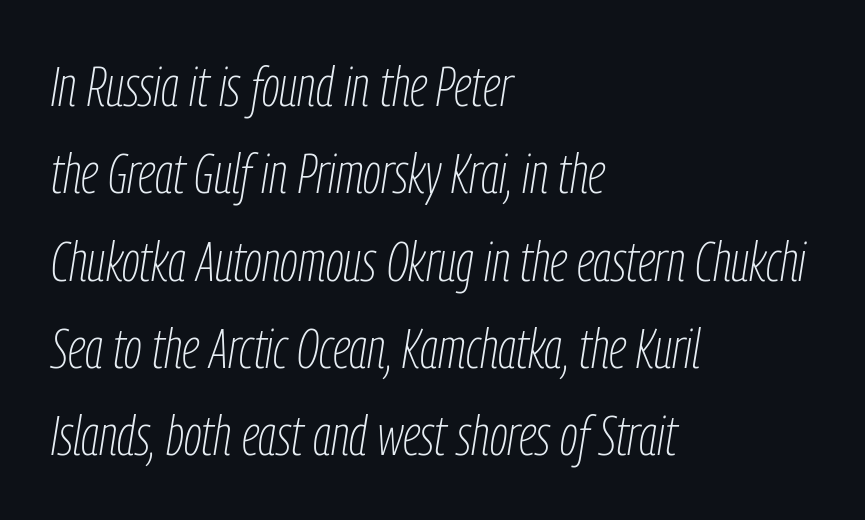
The image shows 56 px thin, condensed type, italic (leaning right); set left-aligned, normal line spacing (1.56x), normal letter spacing, not underlined; low stroke contrast and a medium x-height.
